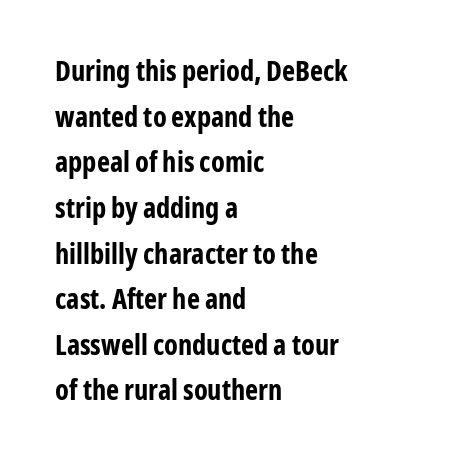
The image shows 28 px bold, condensed sans-serif type, upright; set left-aligned, normal line spacing (1.63x), normal letter spacing, not underlined; low stroke contrast and a medium x-height.
